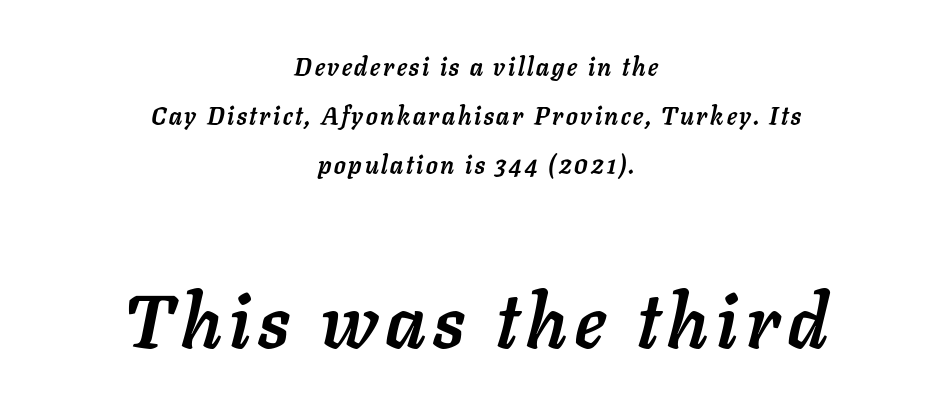
Q: Is the text bold? A: Yes.
Q: Is the text italic (slanted)? A: Yes, it leans right by about 11 degrees.
Q: Is the text underlined? A: No.
Q: How is the paragraph aligned? A: Centered.
Q: Is the spacing between lines tight, normal or loose? A: Loose.
Q: Which block of text is set in a larger size, the first (top) or the second (bottom)? A: The second (bottom) one.
Q: Width (condensed, normal, or wide)? A: Normal.
Q: Stroke contrast? A: Low.
Q: x-height? A: Medium.
Q: Monospaced? A: No.
